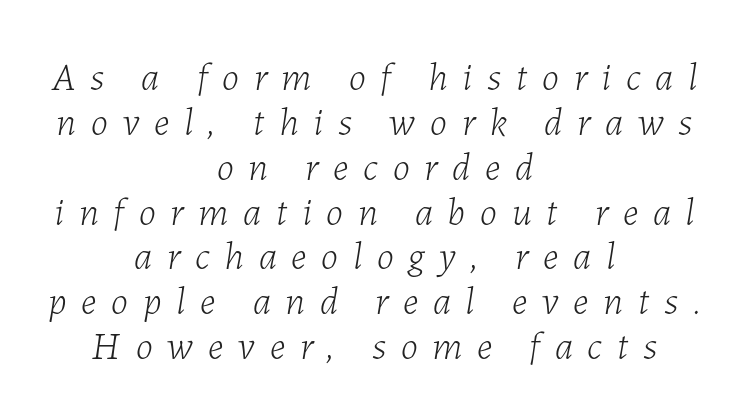
The image shows 39 px light type, italic (leaning right); set centered, tight line spacing (1.15x), unusually wide letter spacing (+0.38 em), not underlined; low stroke contrast and a medium x-height.
